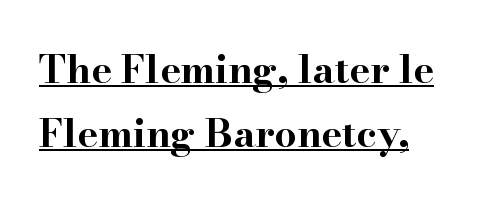
Q: Is the text bold? A: Yes.
Q: Is the text italic (slanted)? A: No, it is upright.
Q: Is the typeface a serif or a sans-serif typeface? A: Serif.
Q: Is the text underlined? A: Yes.
Q: Is the spacing between letters normal or unusually wide? A: Normal.
Q: Is the spacing between lines tight, normal or loose? A: Normal.
Q: Width (condensed, normal, or wide)? A: Wide.
Q: Stroke contrast? A: High.
Q: x-height? A: Small.
Q: Monospaced? A: No.
